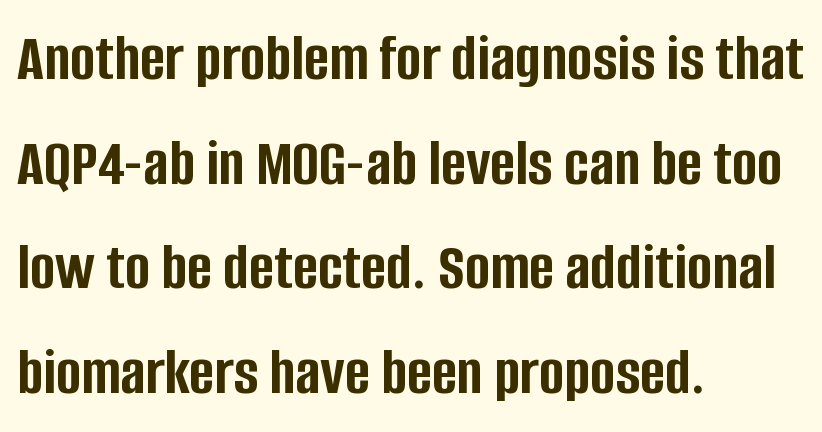
Typographically, this falls in the sans-serif category. Horizontal bands of white between lines are of average thickness. Posture: straight, roman, zero tilt. Look at the tracking — it's just the regular setting, nothing added. In CSS terms this would be text-align: left. Plenty of ink on the page — the face is bold.
